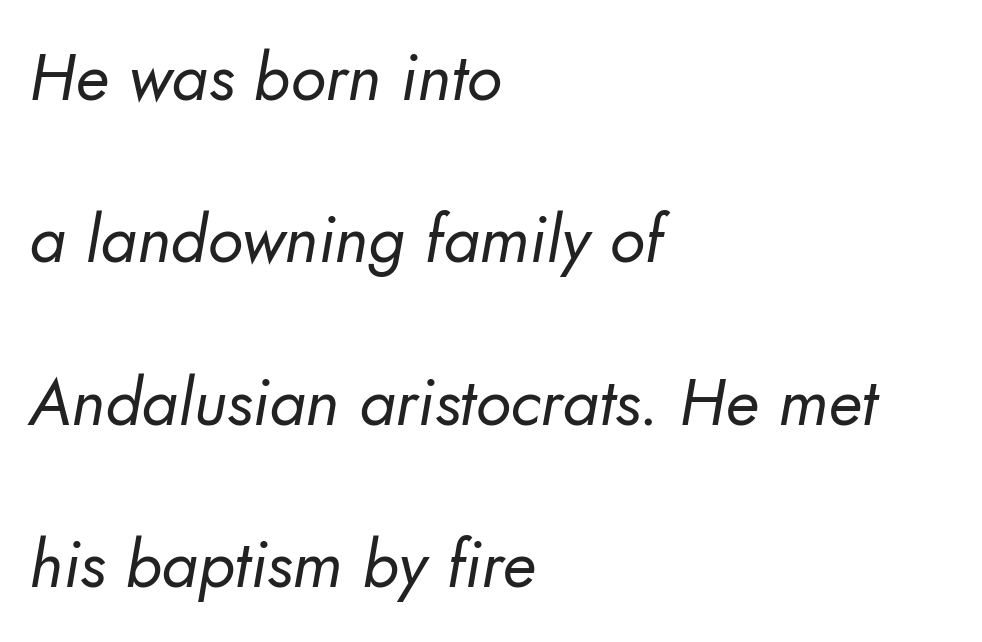
{"serif": "no", "bold": "no", "weight": "regular", "width": "normal", "stroke_contrast": "low", "x_height": "small", "monospaced": "no", "underline": "no", "align": "left", "line_spacing": "loose", "line_spacing_ratio": 2.46, "letter_spacing": "normal", "letter_spacing_em": 0.0, "glyph_px": 66}
